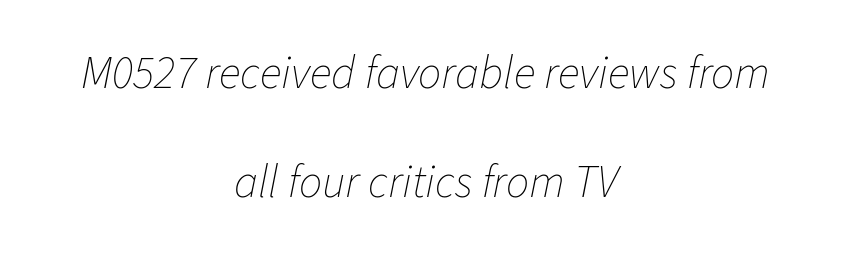
{"italic": "yes", "lean": "right", "slant_degrees": 11, "bold": "no", "weight": "thin", "width": "normal", "stroke_contrast": "low", "x_height": "medium", "monospaced": "no", "underline": "no", "align": "center", "line_spacing": "loose", "line_spacing_ratio": 2.36, "letter_spacing": "normal", "letter_spacing_em": 0.0, "glyph_px": 46}
